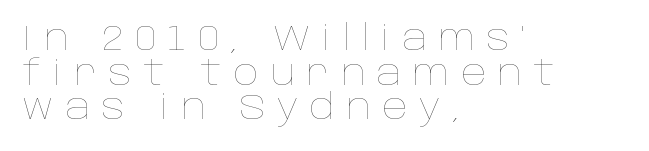
Q: Is the text bold? A: No.
Q: Is the text italic (slanted)? A: No, it is upright.
Q: Is the text underlined? A: No.
Q: How is the paragraph aligned? A: Left-aligned.
Q: Is the spacing between letters normal or unusually wide? A: Unusually wide.
Q: Is the spacing between lines tight, normal or loose? A: Tight.
Q: Width (condensed, normal, or wide)? A: Normal.
Q: Stroke contrast? A: Low.
Q: x-height? A: Large.
Q: Monospaced? A: No.
